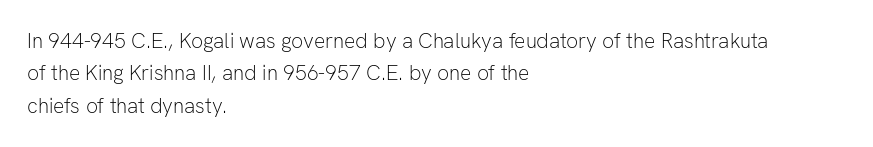
Words float on clear page, feet unadorned. Letters have the restrained weight of plain body copy at most. Horizontal alignment here is leftward, the default for most running prose. Whoever set this chose a conventional vertical rhythm. This sample uses an upright cut, with every glyph sitting square on the baseline.
